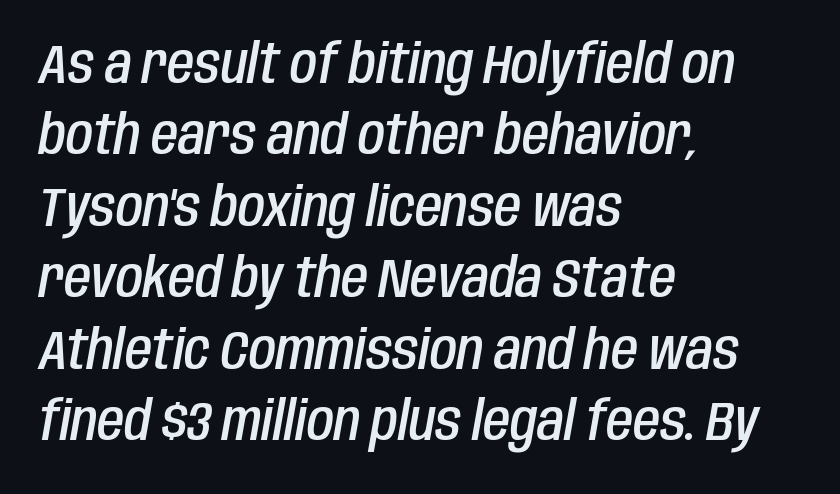
The image shows 55 px semibold, condensed type, italic (leaning right); set left-aligned, normal line spacing (1.3x), normal letter spacing, not underlined; low stroke contrast and a large x-height.
